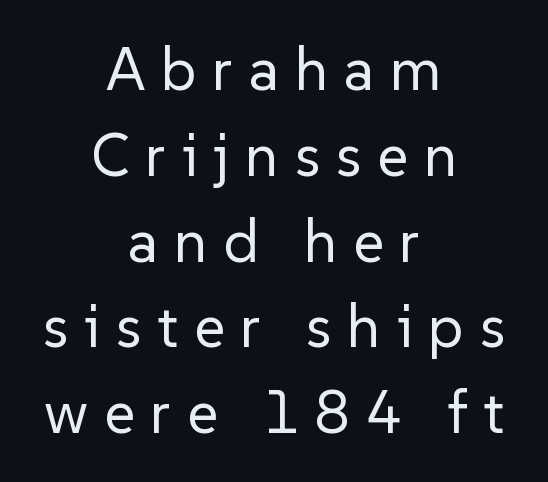
{"serif": "no", "italic": "no", "bold": "no", "weight": "regular", "width": "normal", "stroke_contrast": "low", "x_height": "medium", "monospaced": "no", "underline": "no", "align": "center", "line_spacing": "normal", "line_spacing_ratio": 1.43, "letter_spacing": "wide", "letter_spacing_em": 0.26, "glyph_px": 60}
